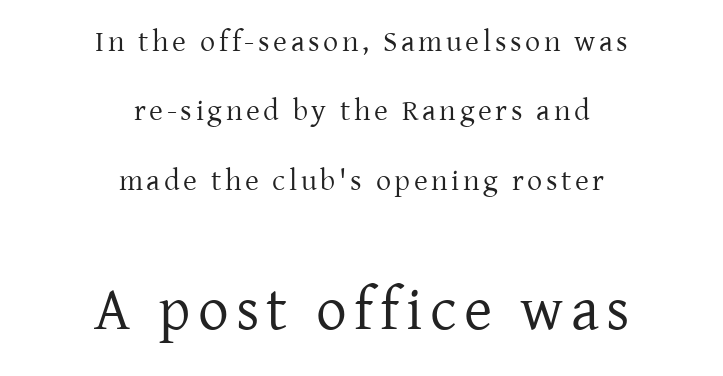
These lines stack symmetrically, like a column narrowing and widening about its center. Leading: increased. Look at the glyph heights: the lower group is clearly the bigger setting. The specimen reads as upright at a glance.
